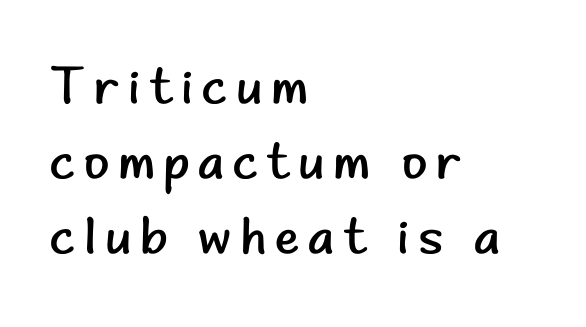
The image shows 52 px regular-weight sans-serif type, upright; set left-aligned, normal line spacing (1.44x), not underlined; low stroke contrast and a small x-height.
